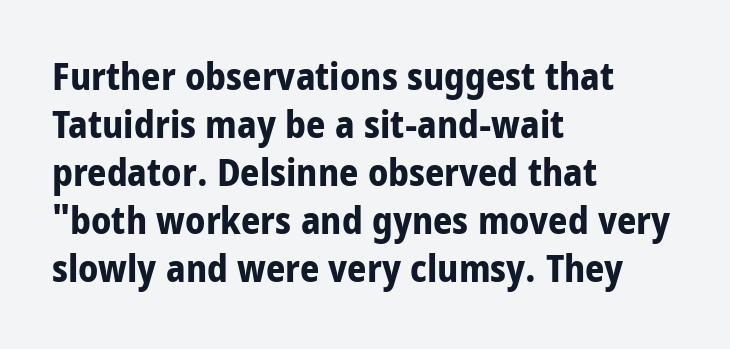
The image shows 38 px bold, condensed sans-serif type, upright; set left-aligned, normal line spacing (1.26x), normal letter spacing, not underlined; low stroke contrast and a large x-height.
